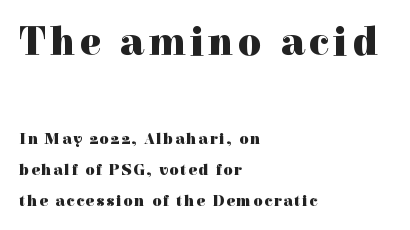
{"serif": "yes", "italic": "no", "bold": "yes", "weight": "heavy", "width": "normal", "x_height": "medium", "monospaced": "no", "underline": "no", "align": "left", "line_spacing": "loose", "line_spacing_ratio": 1.94, "larger_block": "first", "size_ratio": 2.5, "glyph_px": 40}
